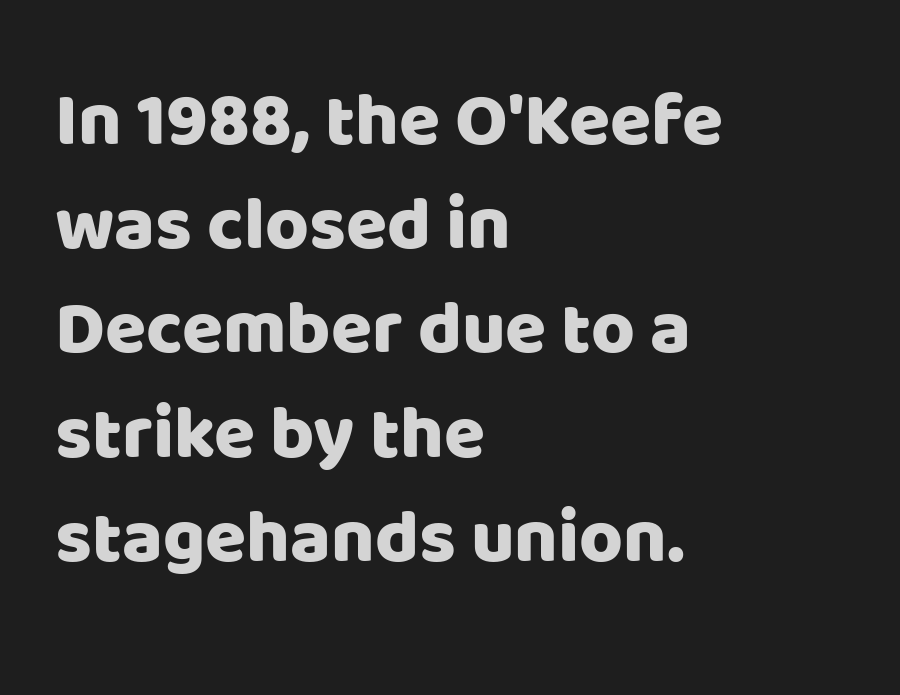
{"serif": "no", "italic": "no", "width": "normal", "stroke_contrast": "low", "x_height": "large", "monospaced": "no", "underline": "no", "align": "left", "line_spacing": "normal", "line_spacing_ratio": 1.39, "letter_spacing": "normal", "letter_spacing_em": 0.0, "glyph_px": 75}
